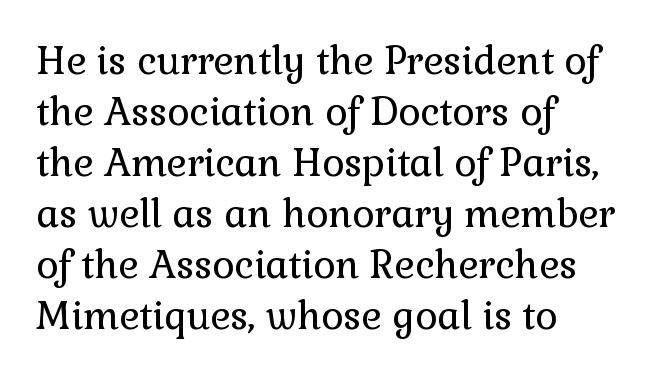
Honestly, the row spacing looks completely unremarkable. Check under the words: just untouched page. How are the letters spaced? Ordinarily, with no added tracking. Little horizontal feet cap the strokes, marking this as serif type.
